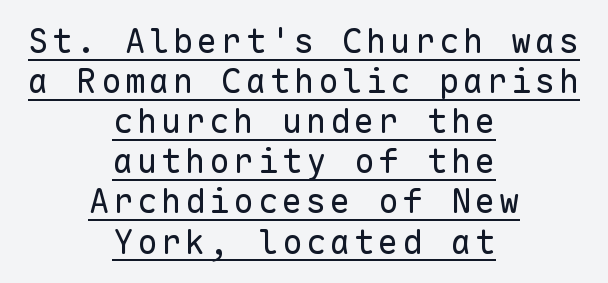
Q: Is the text bold? A: No.
Q: Is the text italic (slanted)? A: No, it is upright.
Q: Is the typeface a serif or a sans-serif typeface? A: Sans-serif.
Q: Is the text underlined? A: Yes.
Q: How is the paragraph aligned? A: Centered.
Q: Width (condensed, normal, or wide)? A: Normal.
Q: Stroke contrast? A: Low.
Q: x-height? A: Medium.
Q: Monospaced? A: Yes.
